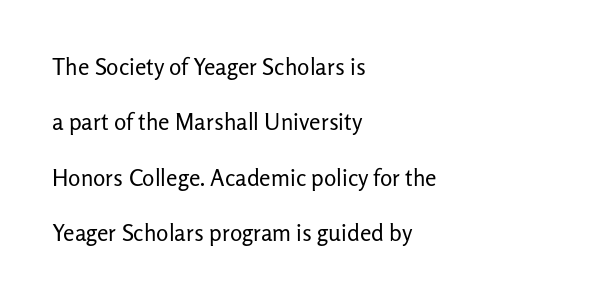
{"italic": "no", "bold": "no", "underline": "no", "align": "left", "line_spacing": "loose", "line_spacing_ratio": 2.41, "letter_spacing": "normal", "letter_spacing_em": 0.0, "glyph_px": 23}
